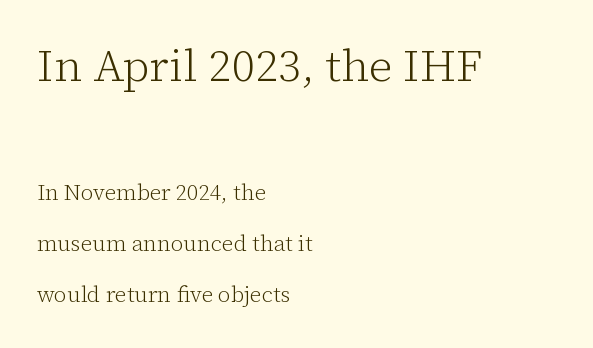
{"serif": "yes", "italic": "no", "bold": "no", "weight": "light", "width": "normal", "stroke_contrast": "low", "x_height": "medium", "monospaced": "no", "underline": "no", "align": "left", "line_spacing": "loose", "line_spacing_ratio": 2.33, "letter_spacing": "normal", "letter_spacing_em": 0.0, "larger_block": "first", "size_ratio": 2.05, "glyph_px": 45}
